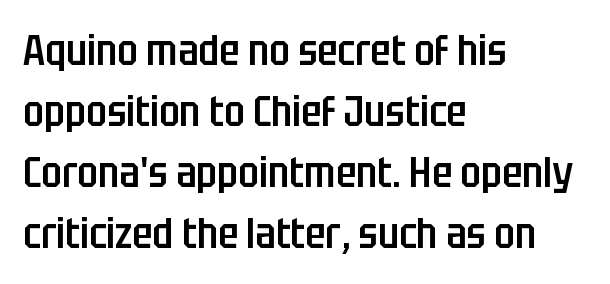
Q: Is the text bold? A: Semi-bold.
Q: Is the text italic (slanted)? A: No, it is upright.
Q: Is the typeface a serif or a sans-serif typeface? A: Sans-serif.
Q: Is the text underlined? A: No.
Q: How is the paragraph aligned? A: Left-aligned.
Q: Is the spacing between letters normal or unusually wide? A: Normal.
Q: Is the spacing between lines tight, normal or loose? A: Normal.
Q: Width (condensed, normal, or wide)? A: Condensed.
Q: Stroke contrast? A: Low.
Q: x-height? A: Large.
Q: Monospaced? A: No.
